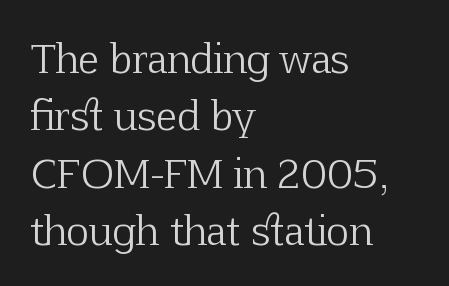
{"serif": "yes", "italic": "no", "bold": "no", "weight": "light", "width": "normal", "stroke_contrast": "low", "x_height": "medium", "monospaced": "no", "underline": "no", "align": "left", "line_spacing": "normal", "line_spacing_ratio": 1.47, "letter_spacing": "normal", "letter_spacing_em": 0.0, "glyph_px": 39}
